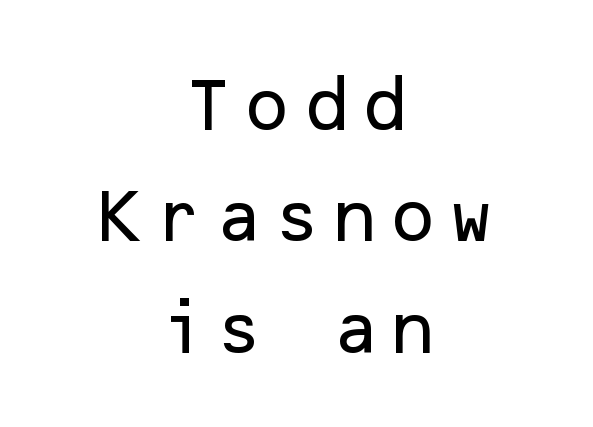
The image shows 58 px sans-serif type, upright; set centered, loose line spacing (1.92x), not underlined; low stroke contrast and a medium x-height.
